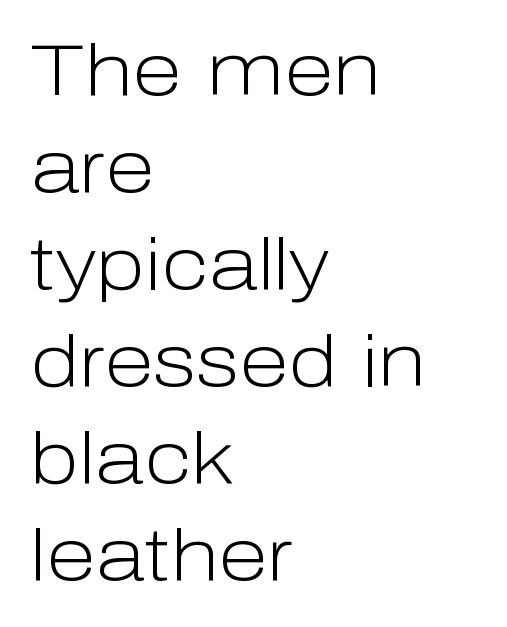
The image shows 73 px light sans-serif type, upright; set left-aligned, normal line spacing (1.33x), normal letter spacing, not underlined; low stroke contrast and a medium x-height.
